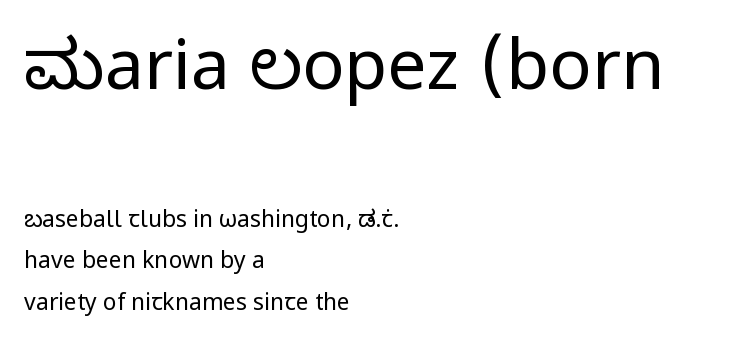
{"serif": "no", "italic": "no", "bold": "no", "weight": "regular", "width": "normal", "stroke_contrast": "low", "x_height": "medium", "monospaced": "no", "underline": "no", "align": "left", "line_spacing_ratio": 1.79, "letter_spacing": "normal", "letter_spacing_em": 0.0, "larger_block": "first", "size_ratio": 3.04, "glyph_px": 70}
